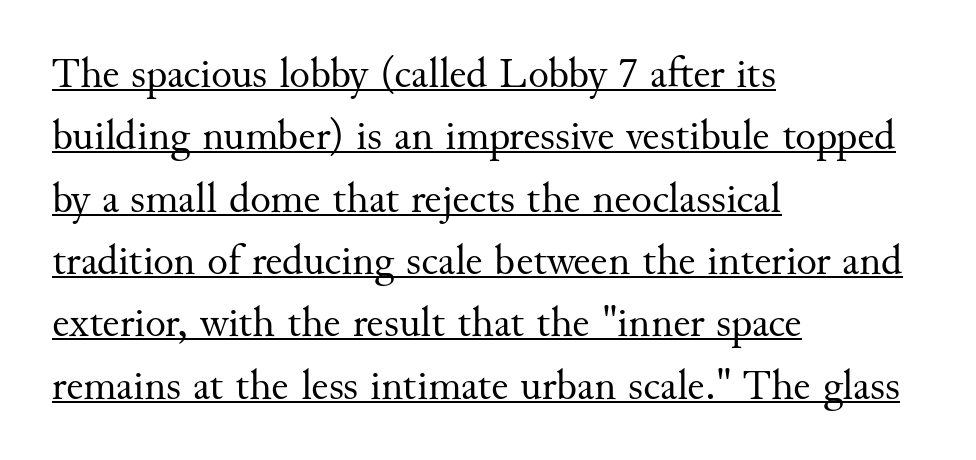
Compared with typical paragraphs, the rows here are spaced about the same. Caption: lettering with a line underneath. Letterform terminals end in serifs throughout the passage. Is the letter spacing exaggerated? No — it looks like the ordinary default. Posture: straight, roman, zero tilt. The passage shown is typed in a proportional face where columns would drift.
